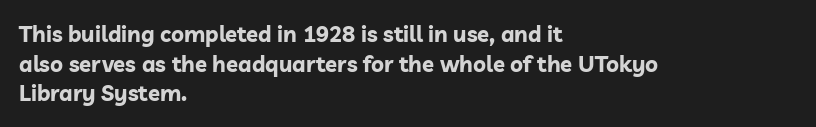
Q: Is the text bold? A: Yes.
Q: Is the text italic (slanted)? A: No, it is upright.
Q: Is the text underlined? A: No.
Q: How is the paragraph aligned? A: Left-aligned.
Q: Is the spacing between letters normal or unusually wide? A: Normal.
Q: Is the spacing between lines tight, normal or loose? A: Normal.
